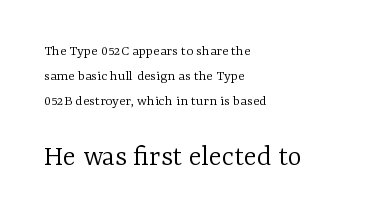
In this sample the second text group is rendered at the bigger scale. To sum up the face: it has serifs. Weight: in the light-to-regular range. Baseline-to-baseline distance is the conventional proportion of letter height. Short and long lines alike share a common starting point at left. These lines are rendered in a variable-pitch font.
